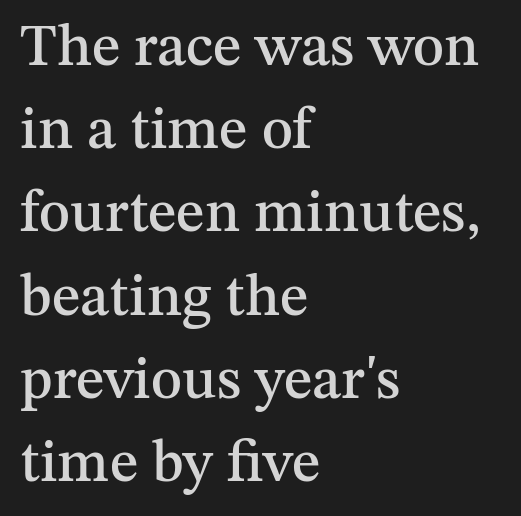
Q: Is the text italic (slanted)? A: No, it is upright.
Q: Is the typeface a serif or a sans-serif typeface? A: Serif.
Q: Is the text underlined? A: No.
Q: How is the paragraph aligned? A: Left-aligned.
Q: Is the spacing between letters normal or unusually wide? A: Normal.
Q: Is the spacing between lines tight, normal or loose? A: Normal.
Q: Width (condensed, normal, or wide)? A: Normal.
Q: Stroke contrast? A: Medium.
Q: x-height? A: Medium.
Q: Monospaced? A: No.
